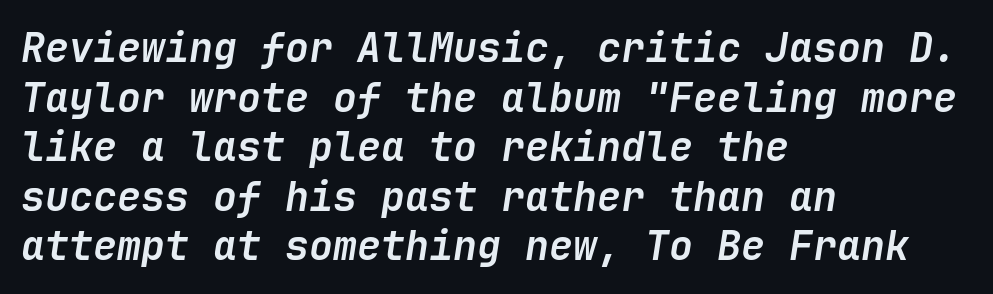
The image shows 40 px semibold type, italic (leaning right); set left-aligned, line spacing 1.24x, normal letter spacing, not underlined; low stroke contrast and a medium x-height.
